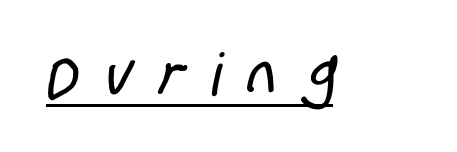
These characters rest on top of a visible drawn line. You can tell from the bare stems that sans-serif type was used. Tracking here is generous; glyphs stand well apart from one another. Character widths vary here, with narrow letters taking less room than wide ones.
